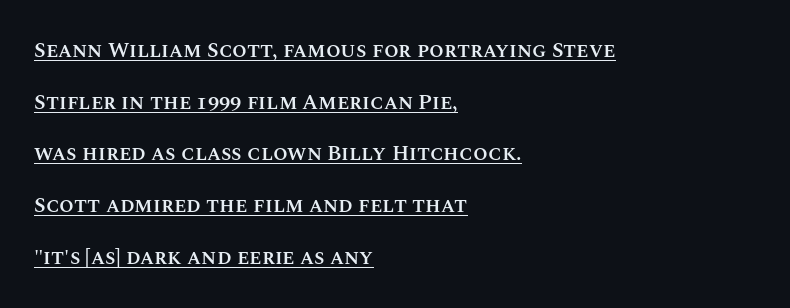
{"italic": "no", "bold": "semi", "underline": "yes", "align": "left", "line_spacing": "loose", "line_spacing_ratio": 2.46, "letter_spacing": "normal", "letter_spacing_em": 0.0, "glyph_px": 21}
